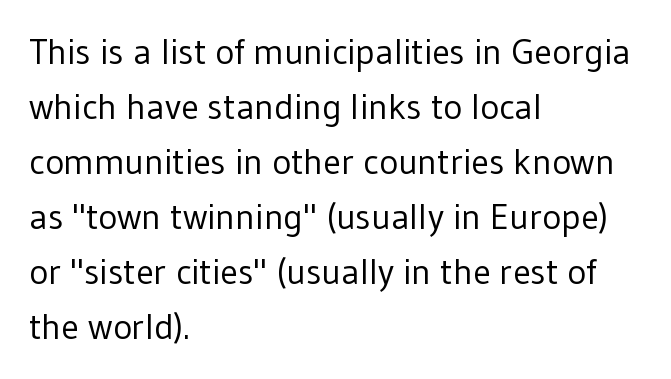
The image shows 36 px regular-weight sans-serif type, upright; set left-aligned, normal line spacing (1.53x), normal letter spacing, not underlined; low stroke contrast and a medium x-height.
